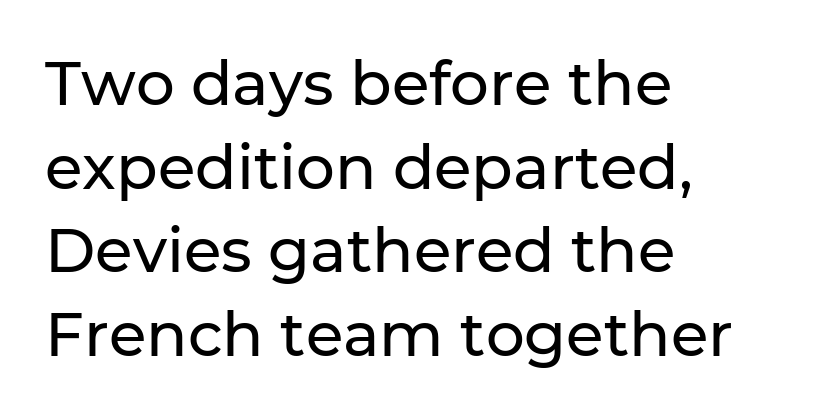
The image shows 61 px sans-serif type, upright; set left-aligned, normal line spacing (1.37x), normal letter spacing, not underlined; low stroke contrast and a medium x-height.
